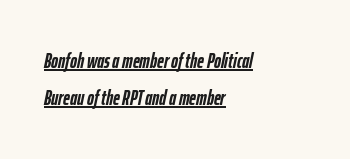
{"italic": "yes", "lean": "right", "slant_degrees": 12, "bold": "yes", "underline": "yes", "align": "left", "line_spacing_ratio": 1.74, "letter_spacing": "normal", "letter_spacing_em": 0.0, "glyph_px": 21}
